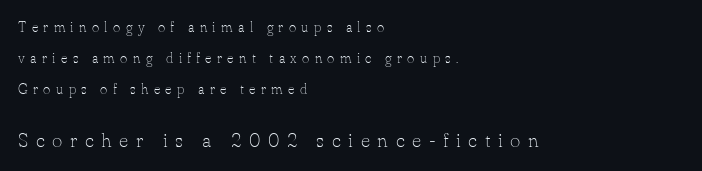
Reading down the column, the eye jumps a long way to each next line. Inter-character spacing is expanded well beyond the font's built-in metrics. Horizontal alignment here is leftward, the default for most running prose. Is this a heavy cut? Hardly; it is regular or lighter.
